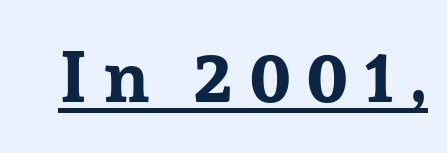
{"serif": "yes", "italic": "no", "bold": "yes", "weight": "bold", "width": "normal", "stroke_contrast": "low", "x_height": "medium", "monospaced": "no", "underline": "yes", "letter_spacing": "wide", "letter_spacing_em": 0.23, "glyph_px": 71}
